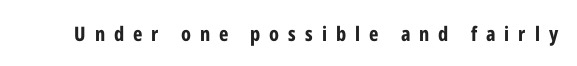
How heavy is the stroke? Heavy — this is a bold. Type without underlining. Inter-character spacing is expanded well beyond the font's built-in metrics. The axis of the letterforms is exactly vertical.
